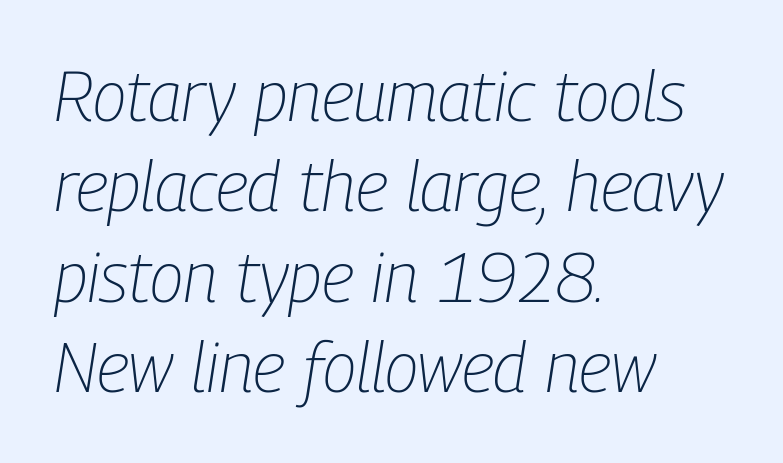
{"italic": "yes", "lean": "right", "slant_degrees": 9, "bold": "no", "weight": "light", "width": "condensed", "stroke_contrast": "low", "x_height": "medium", "monospaced": "no", "underline": "no", "align": "left", "line_spacing": "normal", "line_spacing_ratio": 1.31, "letter_spacing": "normal", "letter_spacing_em": 0.0, "glyph_px": 69}
